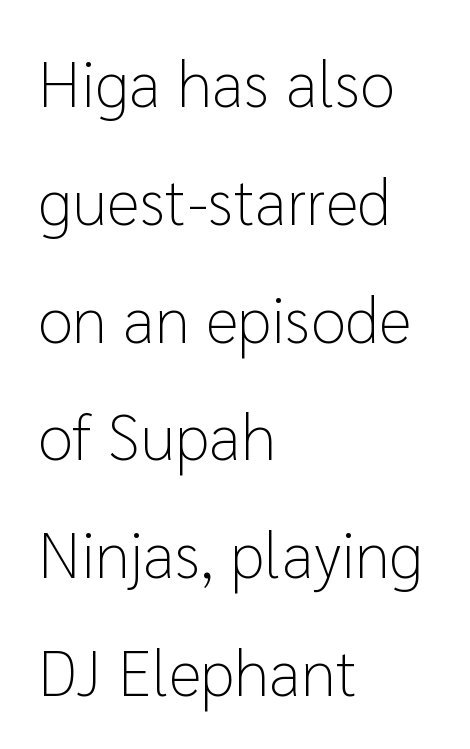
A typesetter would call this proportional, since set widths differ per character. Posture: upright roman. Tracking here is standard; glyphs follow each other at the usual distance. Vertical stems look standard width or narrower in stroke. Where is the straight margin? On the left.
